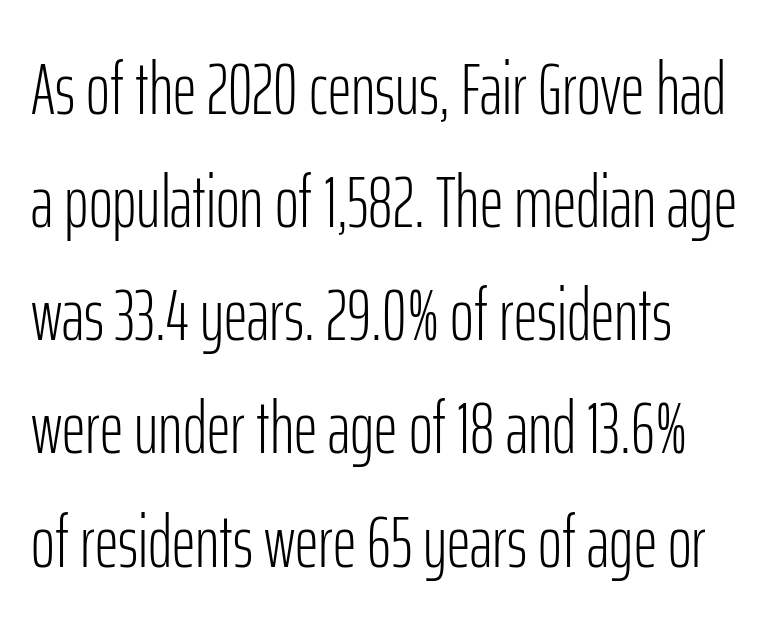
{"serif": "no", "italic": "no", "bold": "no", "weight": "light", "width": "condensed", "stroke_contrast": "low", "x_height": "medium", "monospaced": "no", "underline": "no", "align": "left", "line_spacing": "normal", "line_spacing_ratio": 1.55, "letter_spacing": "normal", "letter_spacing_em": 0.0, "glyph_px": 73}
